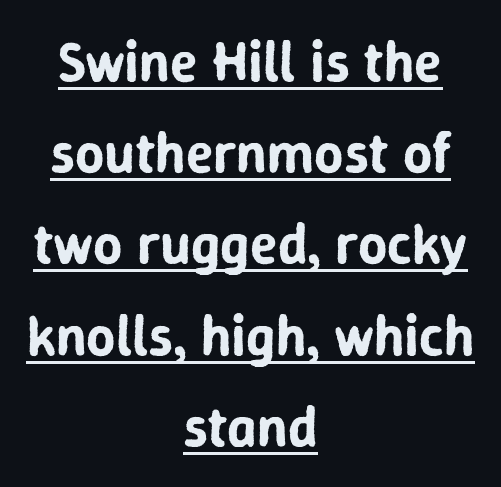
Character widths vary here, with narrow letters taking less room than wide ones. Regular leading. One-word summary of the alignment: center. Caption: lettering with a line underneath.
